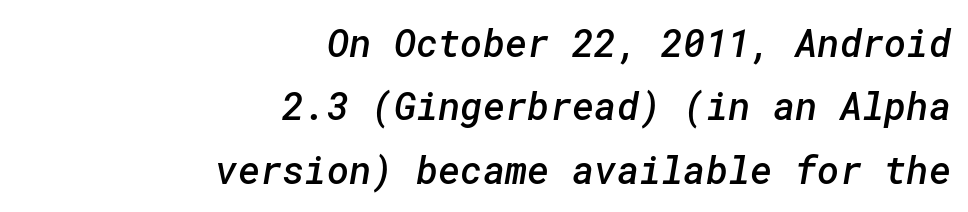
{"serif": "no", "bold": "semi", "weight": "semibold", "width": "normal", "stroke_contrast": "low", "x_height": "medium", "underline": "no", "align": "right", "line_spacing": "normal", "line_spacing_ratio": 1.67, "letter_spacing": "normal", "letter_spacing_em": 0.0, "glyph_px": 38}
